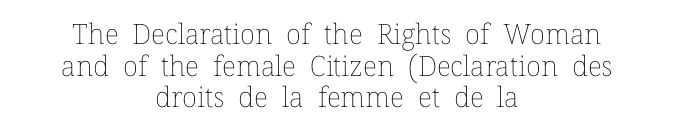
{"italic": "no", "bold": "no", "weight": "thin", "width": "normal", "stroke_contrast": "low", "x_height": "medium", "monospaced": "no", "underline": "no", "align": "center", "line_spacing": "tight", "line_spacing_ratio": 1.13, "letter_spacing": "normal", "letter_spacing_em": 0.0, "glyph_px": 28}
